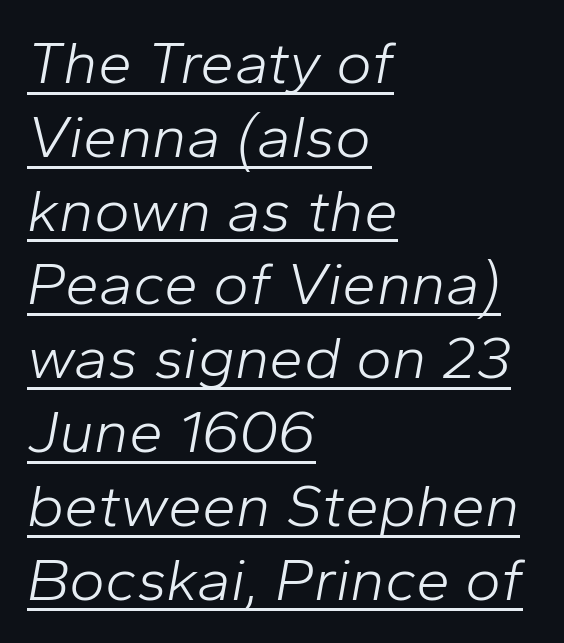
Tracking value appears to be zero — textbook default spacing. Varying glyph widths throughout — classic text-font behaviour. This reads as an unemphasized weight, regular at the heaviest. Yep, that's italic — everything's leaning. The string is rendered with underlining switched on.
